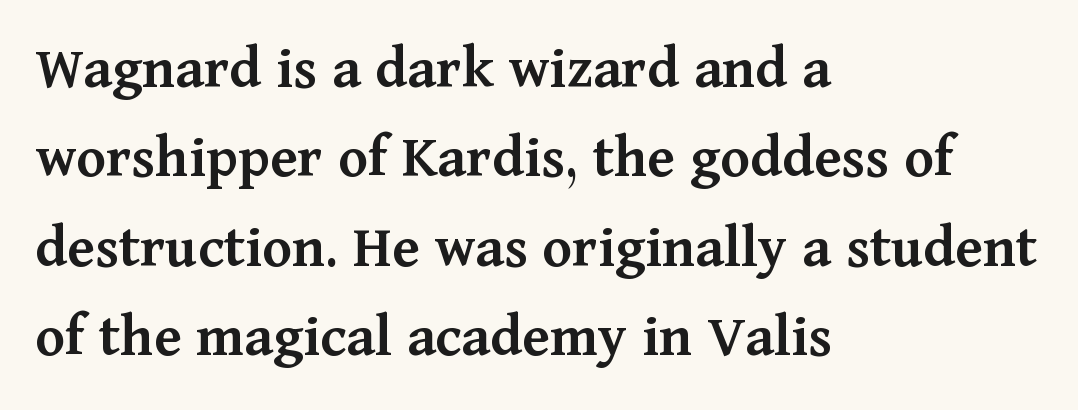
The image shows 62 px semibold serif type, upright; set left-aligned, normal line spacing (1.44x), normal letter spacing, not underlined; medium stroke contrast and a medium x-height.
